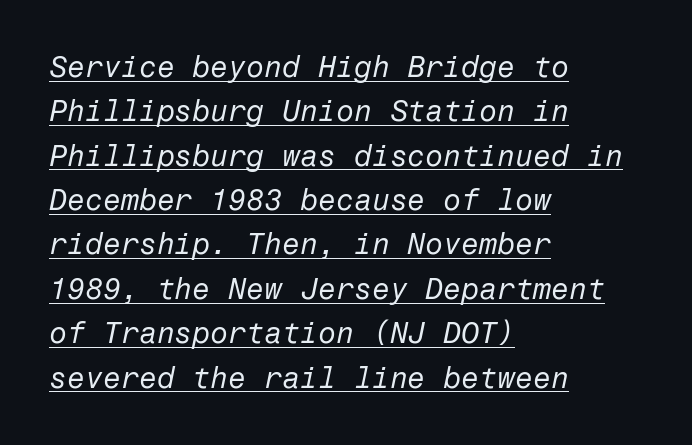
The image shows 29 px regular-weight type, italic (leaning right); set left-aligned, normal line spacing (1.53x), normal letter spacing, underlined; low stroke contrast and a medium x-height.
